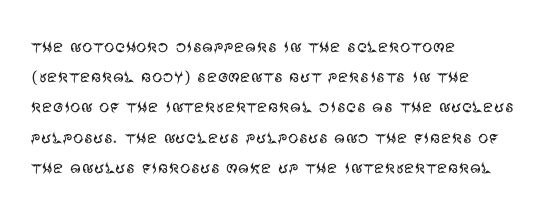
Q: Is the text bold? A: No.
Q: Is the text italic (slanted)? A: No, it is upright.
Q: Is the text underlined? A: No.
Q: How is the paragraph aligned? A: Left-aligned.
Q: Is the spacing between letters normal or unusually wide? A: Normal.
Q: Is the spacing between lines tight, normal or loose? A: Normal.
